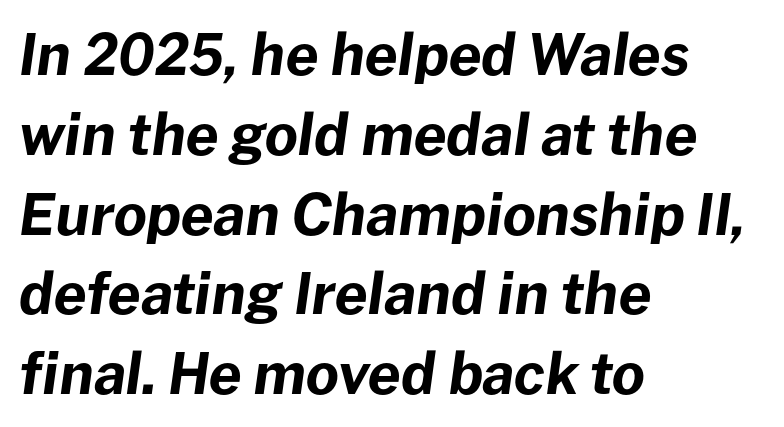
The rag falls on the right side of this text block. Notice how descenders clear the ascenders below comfortably — that's standard leading. The strip under each line holds only bare page. The axis of the letterforms is tilted away from vertical. What weight is shown? A full bold with thick strokes.
